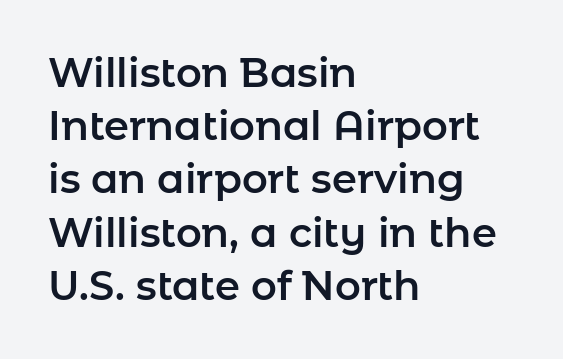
{"serif": "no", "italic": "no", "width": "normal", "stroke_contrast": "low", "x_height": "medium", "monospaced": "no", "underline": "no", "align": "left", "line_spacing": "normal", "line_spacing_ratio": 1.33, "letter_spacing": "normal", "letter_spacing_em": 0.0, "glyph_px": 40}
